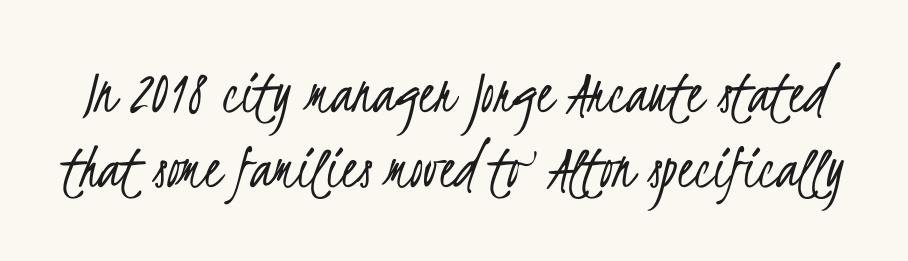
The image shows 65 px light, condensed sans-serif type; set tight line spacing (1.15x), normal letter spacing, not underlined; low stroke contrast and a small x-height.
